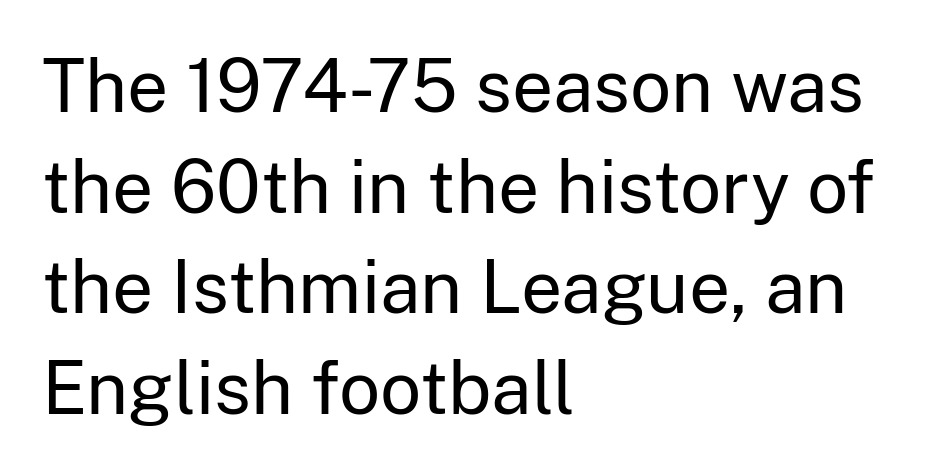
{"serif": "no", "italic": "no", "bold": "no", "weight": "regular", "width": "normal", "stroke_contrast": "low", "x_height": "medium", "monospaced": "no", "underline": "no", "align": "left", "line_spacing": "normal", "line_spacing_ratio": 1.38, "letter_spacing": "normal", "letter_spacing_em": 0.0, "glyph_px": 73}
